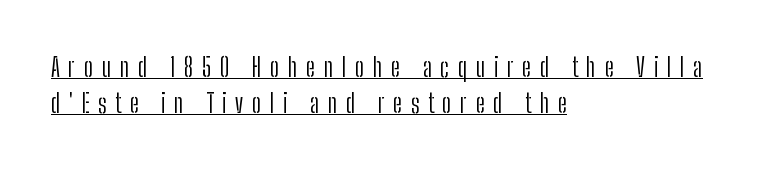
The lines are quadded left. Posture: upright roman. In designer terms, the underline attribute is active on this setting. Between one letter and the next there's a generous, obvious gap. The vertical gap from one line to the next is medium.
